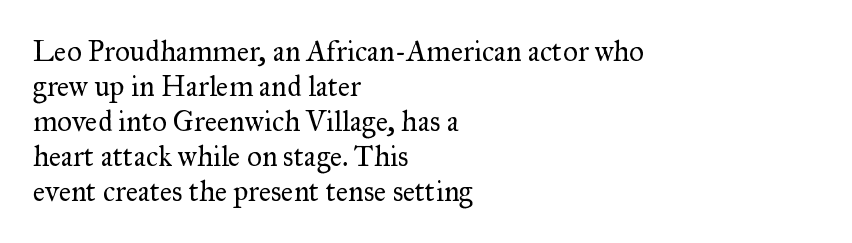
Q: Is the text bold? A: No.
Q: Is the text italic (slanted)? A: No, it is upright.
Q: Is the typeface a serif or a sans-serif typeface? A: Serif.
Q: Is the text underlined? A: No.
Q: How is the paragraph aligned? A: Left-aligned.
Q: Is the spacing between letters normal or unusually wide? A: Normal.
Q: Width (condensed, normal, or wide)? A: Normal.
Q: Stroke contrast? A: Medium.
Q: x-height? A: Small.
Q: Monospaced? A: No.
